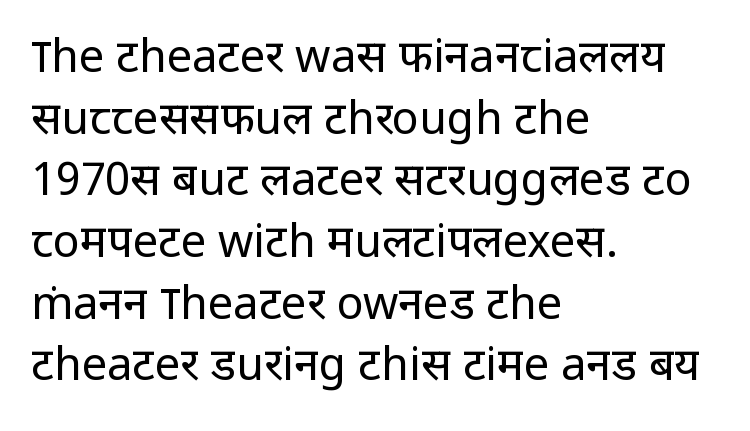
{"serif": "no", "italic": "no", "bold": "no", "weight": "regular", "width": "normal", "stroke_contrast": "low", "x_height": "medium", "monospaced": "no", "underline": "no", "align": "left", "line_spacing": "normal", "line_spacing_ratio": 1.37, "letter_spacing": "normal", "letter_spacing_em": 0.0, "glyph_px": 45}
